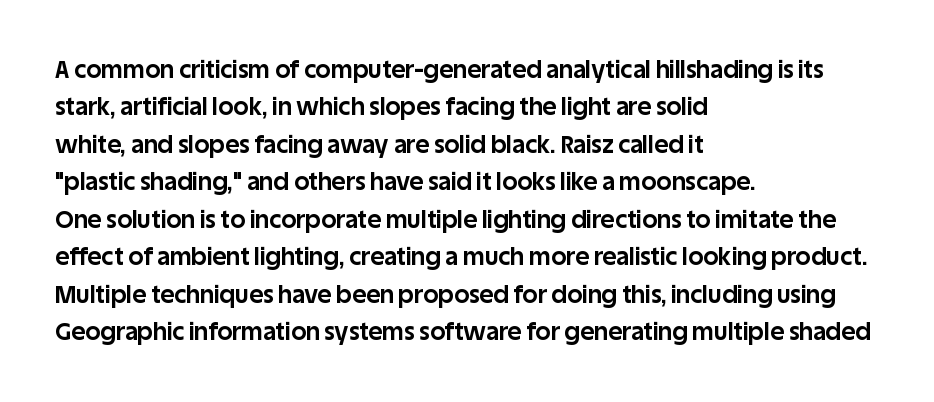
{"italic": "no", "bold": "yes", "underline": "no", "align": "left", "line_spacing": "normal", "line_spacing_ratio": 1.56, "letter_spacing": "normal", "letter_spacing_em": 0.0, "glyph_px": 24}
